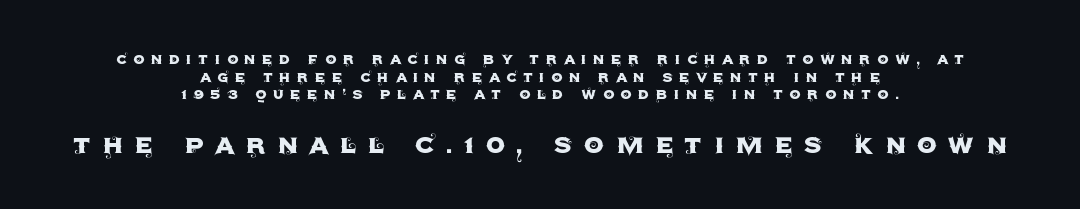
Q: Is the text italic (slanted)? A: No, it is upright.
Q: Is the typeface a serif or a sans-serif typeface? A: Sans-serif.
Q: Is the text underlined? A: No.
Q: How is the paragraph aligned? A: Centered.
Q: Is the spacing between letters normal or unusually wide? A: Unusually wide.
Q: Is the spacing between lines tight, normal or loose? A: Tight.
Q: Which block of text is set in a larger size, the first (top) or the second (bottom)? A: The second (bottom) one.
Q: Width (condensed, normal, or wide)? A: Normal.
Q: x-height? A: Large.
Q: Monospaced? A: No.
